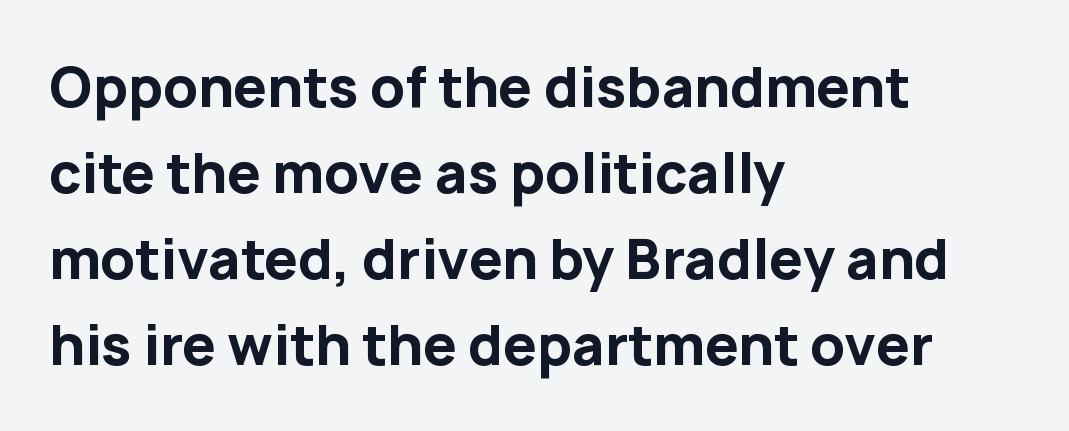
Note: no serifs on the glyphs. Unmarked baselines from the first word to the last. Think of a printed novel: that variable character pitch is what you see here. Whoever set this chose a conventional vertical rhythm. Every character sits straight up, as roman type does. Chunky letters — that's bold for sure.
